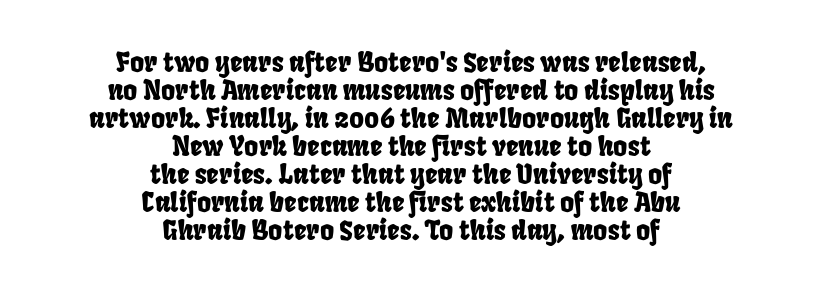
The image shows 27 px text type; set centered, tight line spacing (1.04x), normal letter spacing, not underlined.
